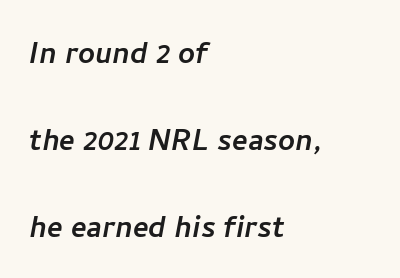
{"serif": "no", "width": "normal", "stroke_contrast": "low", "x_height": "medium", "monospaced": "no", "underline": "no", "align": "left", "line_spacing": "loose", "line_spacing_ratio": 2.35, "letter_spacing": "normal", "letter_spacing_em": 0.0, "glyph_px": 37}
